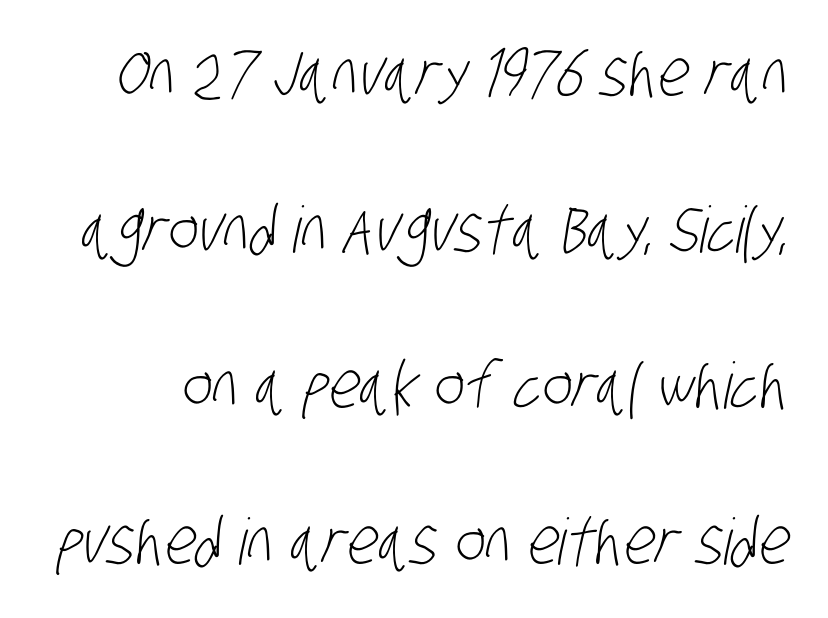
{"serif": "no", "bold": "no", "weight": "light", "width": "condensed", "stroke_contrast": "low", "x_height": "large", "monospaced": "no", "underline": "no", "line_spacing": "loose", "line_spacing_ratio": 2.44, "letter_spacing": "normal", "letter_spacing_em": 0.0, "glyph_px": 64}
